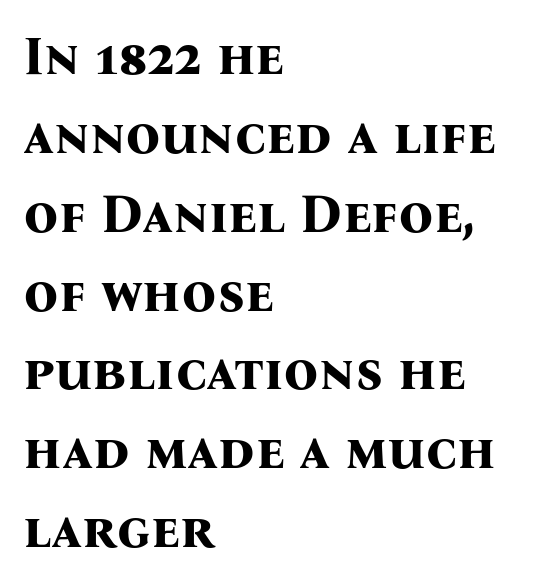
The image shows 54 px bold serif type, upright; set left-aligned, normal line spacing (1.46x), normal letter spacing, not underlined; medium stroke contrast and a medium x-height.
